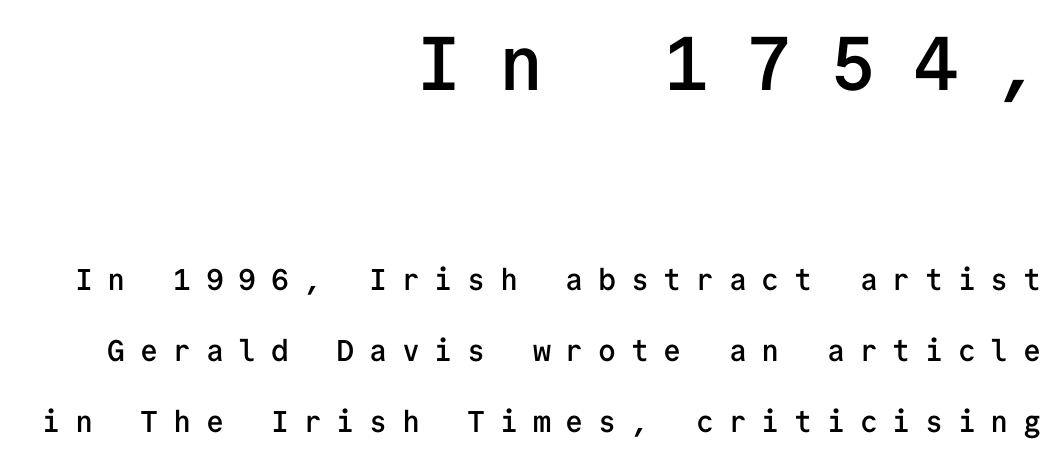
The image shows 76 px semibold sans-serif type, upright, monospaced; set right-aligned, loose line spacing (2.38x), unusually wide letter spacing (+0.49 em), not underlined; the first (top) block is 2.53x larger; low stroke contrast and a medium x-height.
